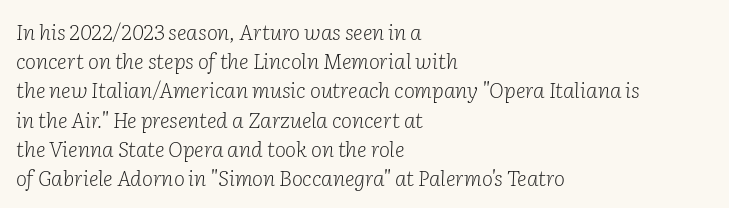
Q: Is the text bold? A: No.
Q: Is the text italic (slanted)? A: Yes, it leans right by about 2 degrees.
Q: Is the text underlined? A: No.
Q: How is the paragraph aligned? A: Left-aligned.
Q: Is the spacing between letters normal or unusually wide? A: Normal.
Q: Is the spacing between lines tight, normal or loose? A: Normal.
